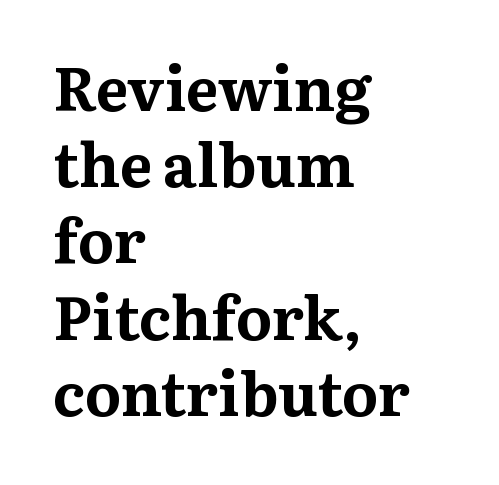
{"serif": "yes", "italic": "no", "bold": "yes", "weight": "bold", "width": "normal", "stroke_contrast": "medium", "x_height": "medium", "monospaced": "no", "underline": "no", "align": "left", "line_spacing": "normal", "line_spacing_ratio": 1.25, "letter_spacing": "normal", "letter_spacing_em": 0.0, "glyph_px": 61}
